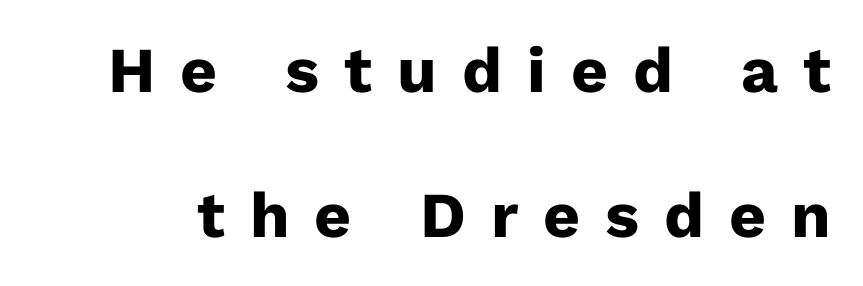
The image shows 64 px heavy sans-serif type, upright; set loose line spacing (2.27x), unusually wide letter spacing (+0.39 em), not underlined; low stroke contrast and a medium x-height.
